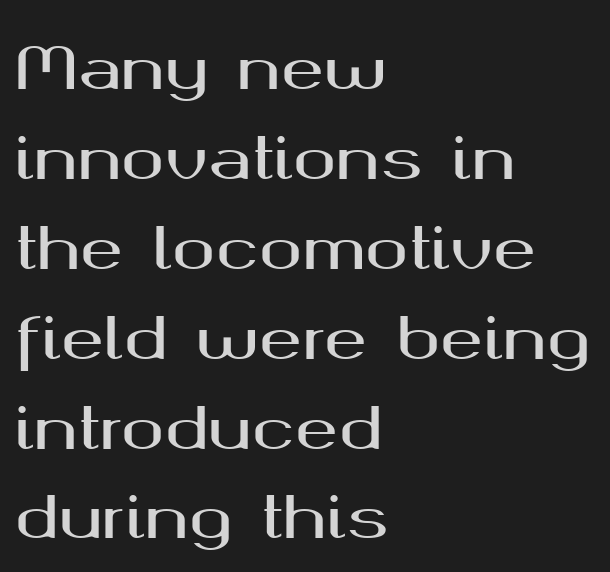
{"serif": "no", "italic": "no", "width": "wide", "stroke_contrast": "medium", "x_height": "medium", "monospaced": "no", "underline": "no", "align": "left", "line_spacing": "normal", "line_spacing_ratio": 1.55, "letter_spacing": "normal", "letter_spacing_em": 0.0, "glyph_px": 58}
